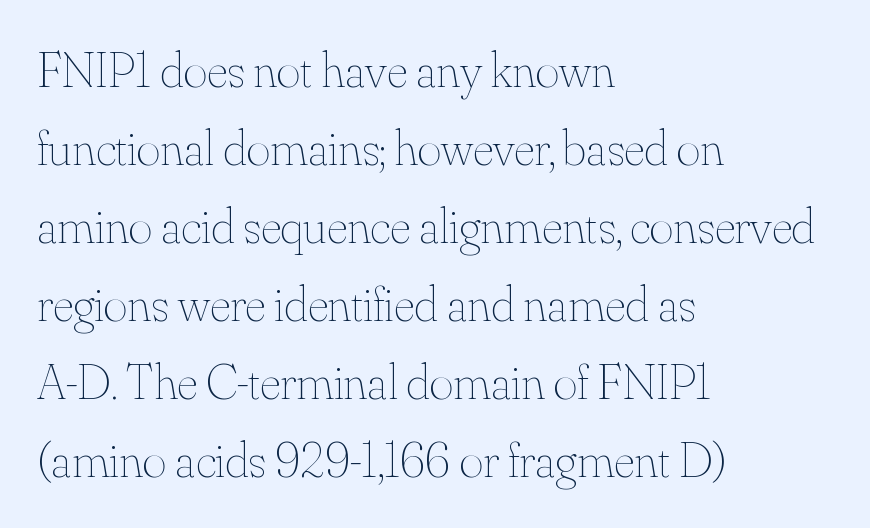
{"italic": "no", "bold": "no", "weight": "thin", "width": "normal", "stroke_contrast": "medium", "x_height": "small", "monospaced": "no", "underline": "no", "align": "left", "line_spacing": "normal", "line_spacing_ratio": 1.53, "letter_spacing": "normal", "letter_spacing_em": 0.0, "glyph_px": 51}
